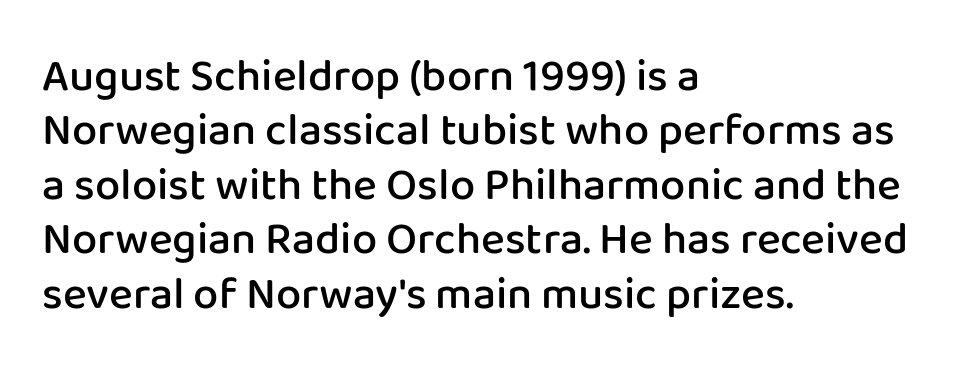
{"serif": "no", "italic": "no", "bold": "semi", "weight": "semibold", "width": "normal", "stroke_contrast": "low", "x_height": "medium", "monospaced": "no", "underline": "no", "align": "left", "line_spacing_ratio": 1.21, "letter_spacing": "normal", "letter_spacing_em": 0.0, "glyph_px": 45}
